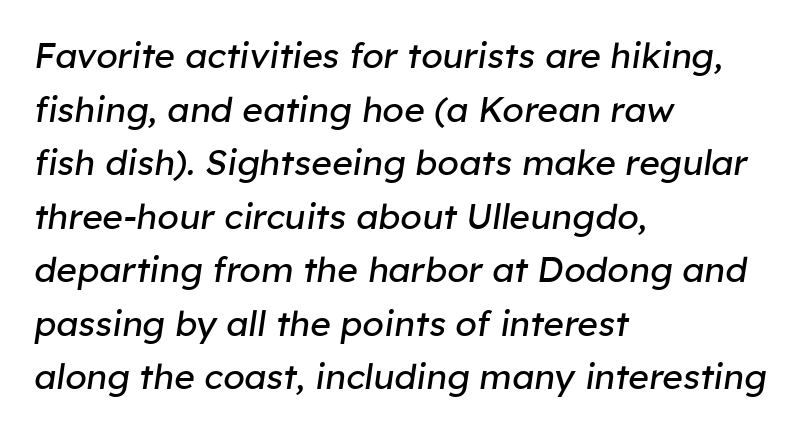
{"italic": "yes", "lean": "right", "slant_degrees": 8, "bold": "no", "weight": "regular", "width": "normal", "stroke_contrast": "low", "x_height": "medium", "monospaced": "no", "underline": "no", "align": "left", "line_spacing": "normal", "line_spacing_ratio": 1.53, "letter_spacing": "normal", "letter_spacing_em": 0.0, "glyph_px": 35}
